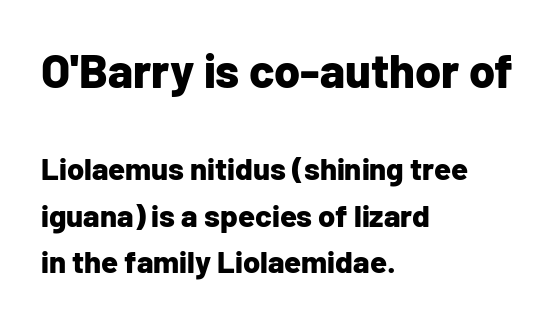
{"serif": "no", "italic": "no", "bold": "yes", "weight": "bold", "width": "normal", "stroke_contrast": "low", "x_height": "medium", "monospaced": "no", "underline": "no", "align": "left", "line_spacing": "normal", "line_spacing_ratio": 1.5, "letter_spacing": "normal", "letter_spacing_em": 0.0, "larger_block": "first", "size_ratio": 1.52, "glyph_px": 47}
